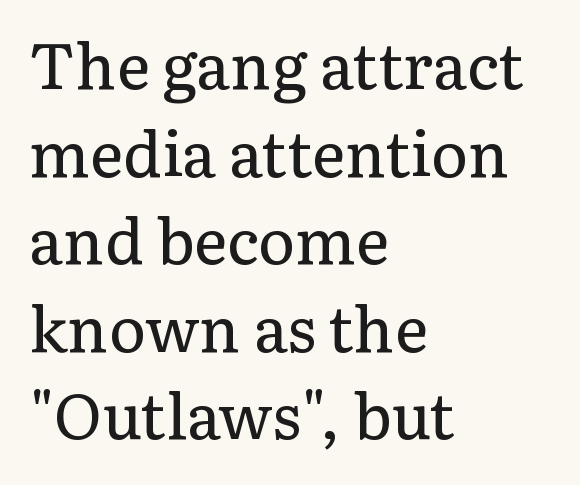
Q: Is the text bold? A: No.
Q: Is the text italic (slanted)? A: No, it is upright.
Q: Is the typeface a serif or a sans-serif typeface? A: Serif.
Q: Is the text underlined? A: No.
Q: How is the paragraph aligned? A: Left-aligned.
Q: Is the spacing between letters normal or unusually wide? A: Normal.
Q: Is the spacing between lines tight, normal or loose? A: Normal.
Q: Width (condensed, normal, or wide)? A: Normal.
Q: Stroke contrast? A: Low.
Q: x-height? A: Medium.
Q: Monospaced? A: No.
